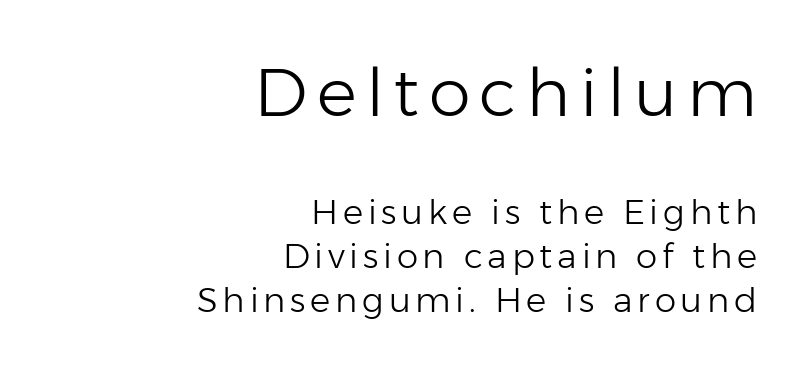
{"serif": "no", "italic": "no", "bold": "no", "weight": "light", "width": "normal", "stroke_contrast": "low", "x_height": "medium", "monospaced": "no", "underline": "no", "align": "right", "line_spacing": "normal", "line_spacing_ratio": 1.29, "larger_block": "first", "size_ratio": 1.97, "glyph_px": 67}
